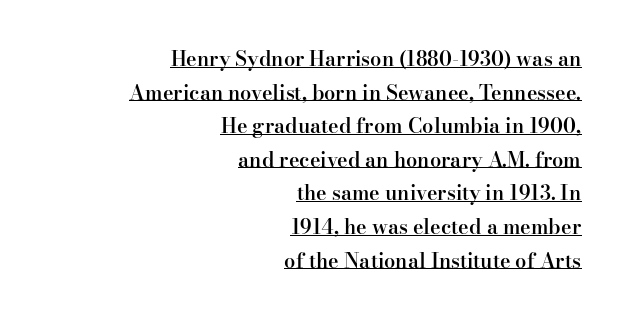
The image shows 20 px text type, upright; set right-aligned, normal line spacing (1.68x), normal letter spacing, underlined.
